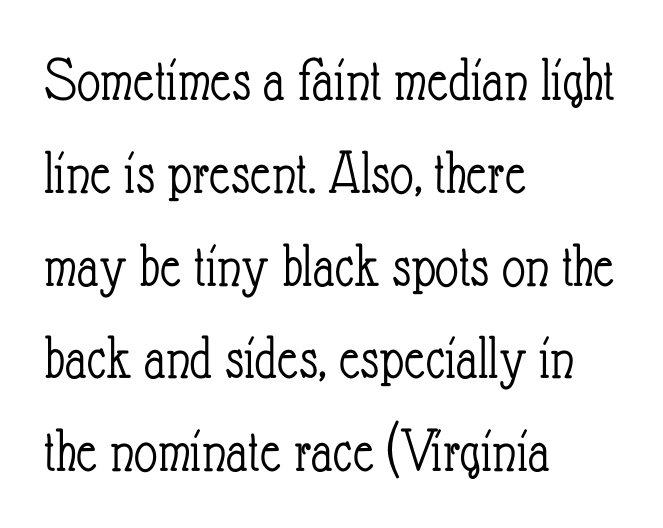
The image shows 64 px light, condensed type, upright; set left-aligned, normal line spacing (1.45x), normal letter spacing, not underlined; low stroke contrast and a small x-height.
